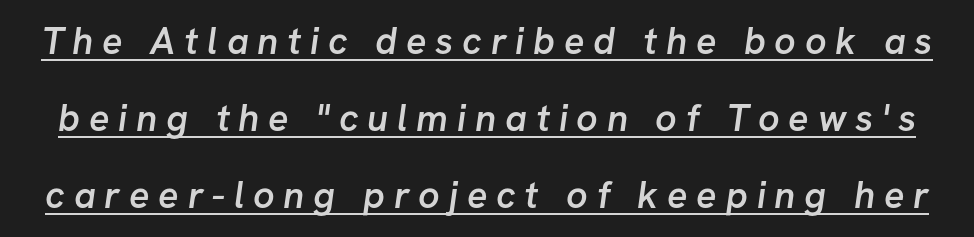
Q: Is the text bold? A: Semi-bold.
Q: Is the typeface a serif or a sans-serif typeface? A: Sans-serif.
Q: Is the text underlined? A: Yes.
Q: Is the spacing between letters normal or unusually wide? A: Unusually wide.
Q: Is the spacing between lines tight, normal or loose? A: Loose.
Q: Width (condensed, normal, or wide)? A: Normal.
Q: Stroke contrast? A: Low.
Q: x-height? A: Medium.
Q: Monospaced? A: No.
